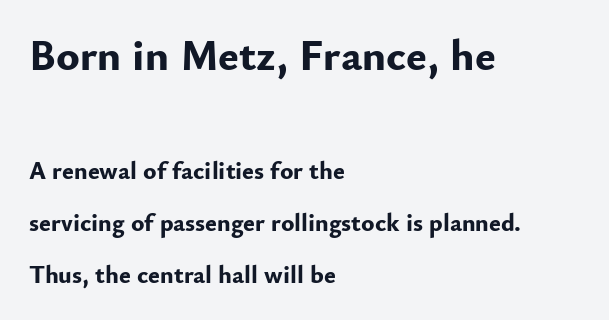
{"serif": "no", "italic": "no", "bold": "yes", "weight": "bold", "width": "normal", "stroke_contrast": "low", "x_height": "small", "monospaced": "no", "underline": "no", "align": "left", "line_spacing": "loose", "line_spacing_ratio": 2.08, "letter_spacing": "normal", "letter_spacing_em": 0.0, "larger_block": "first", "size_ratio": 1.76, "glyph_px": 44}
